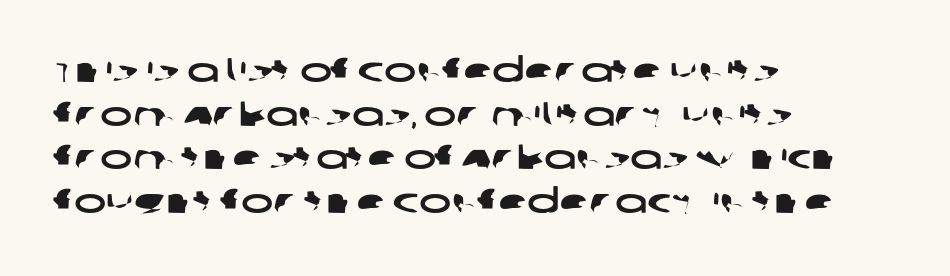
The specimen omits any rule beneath the text block's lines. Does the type have serifs? No, each stem ends abruptly. A typesetter would call this leading conventional body-copy spacing. Look at the tracking — it's just the regular setting, nothing added.
